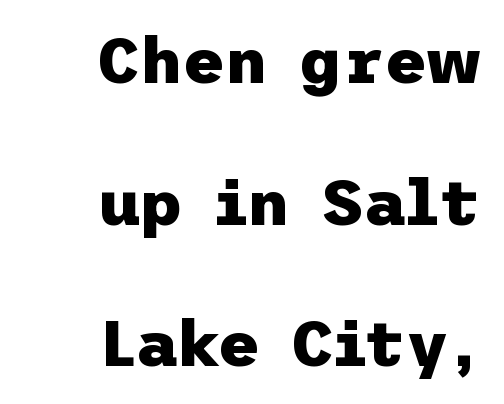
The image shows 65 px heavy sans-serif type, upright; set right-aligned, loose line spacing (2.18x), normal letter spacing, not underlined; low stroke contrast and a medium x-height.
